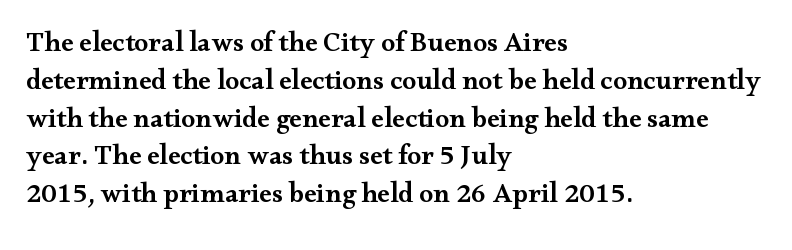
Q: Is the text bold? A: Semi-bold.
Q: Is the text italic (slanted)? A: No, it is upright.
Q: Is the typeface a serif or a sans-serif typeface? A: Serif.
Q: Is the text underlined? A: No.
Q: How is the paragraph aligned? A: Left-aligned.
Q: Is the spacing between letters normal or unusually wide? A: Normal.
Q: Is the spacing between lines tight, normal or loose? A: Normal.
Q: Width (condensed, normal, or wide)? A: Wide.
Q: Stroke contrast? A: Medium.
Q: x-height? A: Small.
Q: Monospaced? A: No.
